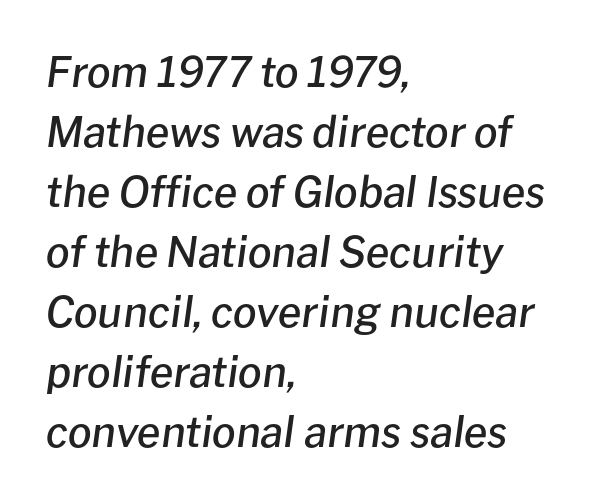
{"italic": "yes", "lean": "right", "slant_degrees": 8, "bold": "semi", "weight": "semibold", "width": "normal", "stroke_contrast": "low", "x_height": "medium", "monospaced": "no", "underline": "no", "align": "left", "line_spacing": "normal", "line_spacing_ratio": 1.43, "letter_spacing": "normal", "letter_spacing_em": 0.0, "glyph_px": 42}
